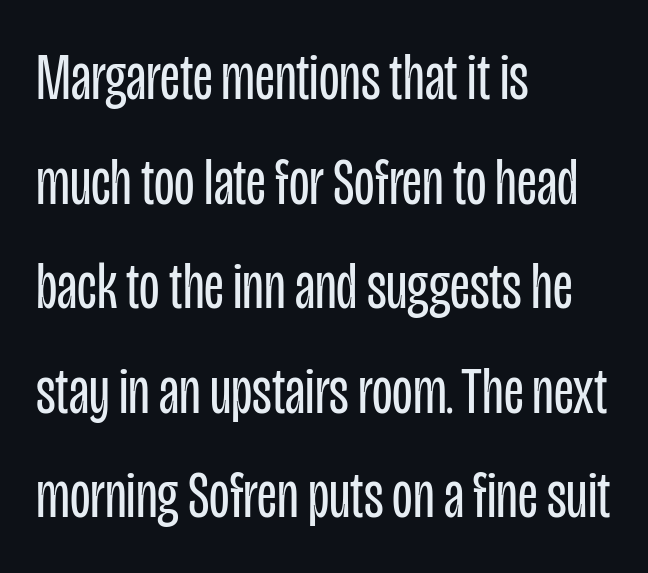
The image shows 67 px regular-weight, condensed sans-serif type, upright; set left-aligned, normal line spacing (1.56x), normal letter spacing, not underlined; low stroke contrast and a large x-height.
